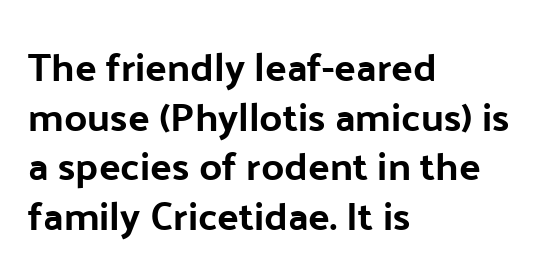
Q: Is the text bold? A: Yes.
Q: Is the text italic (slanted)? A: No, it is upright.
Q: Is the typeface a serif or a sans-serif typeface? A: Sans-serif.
Q: Is the text underlined? A: No.
Q: How is the paragraph aligned? A: Left-aligned.
Q: Is the spacing between letters normal or unusually wide? A: Normal.
Q: Width (condensed, normal, or wide)? A: Normal.
Q: Stroke contrast? A: Low.
Q: x-height? A: Medium.
Q: Monospaced? A: No.
